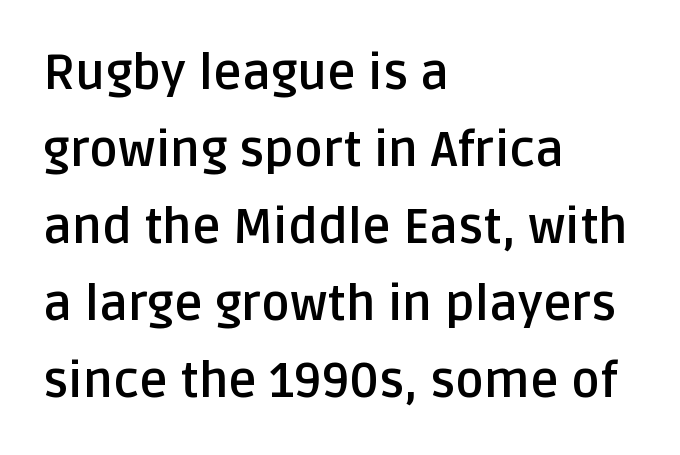
{"serif": "no", "italic": "no", "bold": "yes", "weight": "semibold", "width": "normal", "stroke_contrast": "low", "x_height": "large", "monospaced": "no", "underline": "no", "align": "left", "line_spacing": "normal", "line_spacing_ratio": 1.57, "letter_spacing": "normal", "letter_spacing_em": 0.0, "glyph_px": 49}
